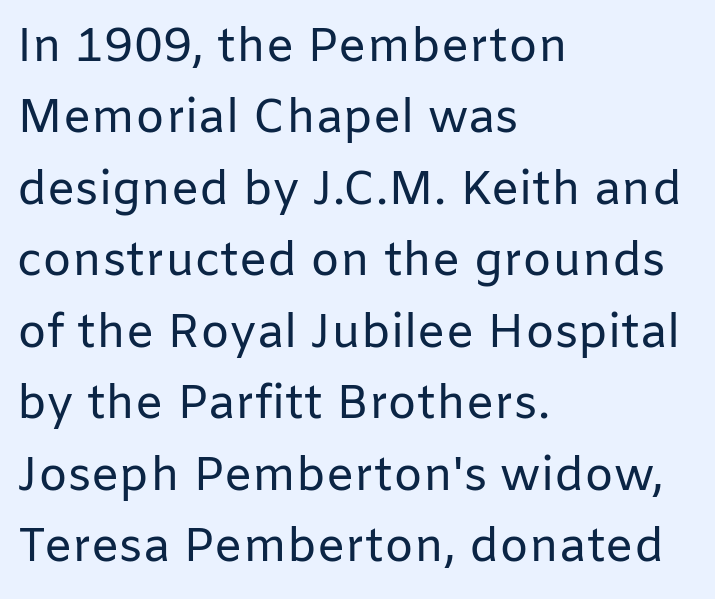
Q: Is the text bold? A: No.
Q: Is the text italic (slanted)? A: No, it is upright.
Q: Is the typeface a serif or a sans-serif typeface? A: Sans-serif.
Q: Is the text underlined? A: No.
Q: How is the paragraph aligned? A: Left-aligned.
Q: Is the spacing between letters normal or unusually wide? A: Normal.
Q: Is the spacing between lines tight, normal or loose? A: Normal.
Q: Width (condensed, normal, or wide)? A: Normal.
Q: Stroke contrast? A: Low.
Q: x-height? A: Medium.
Q: Monospaced? A: No.
